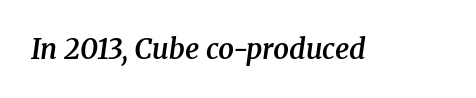
Think of a printed novel: that variable character pitch is what you see here. A bit beefed up — I'd call it semibold rather than bold. Students, note that the glyphs here touch the page at normal intervals. I'd call this a serif setting — the letters wear small feet.
